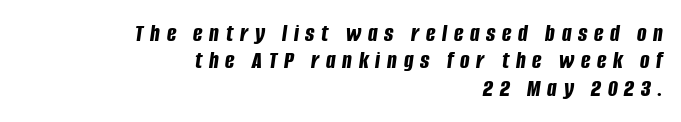
Horizontal bands of white between lines are thin slivers. The passage shown leans; its letterforms are oblique. Has an underline been added? It has not. The compositor pushed each line to the right boundary. There is plenty of visible air inserted between adjacent glyphs. The strokes are fattened all the way to bold.
